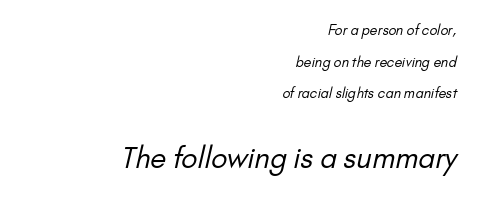
This sample has the flowing, uneven cadence of proportional lettering. Rows of type keep a wide berth in the vertical direction. Each word holds together tightly as a unit, with standard inter-letter gaps. Serif or sans? Sans — the stroke terminals are bare. Line ends are locked; line starts wander.
